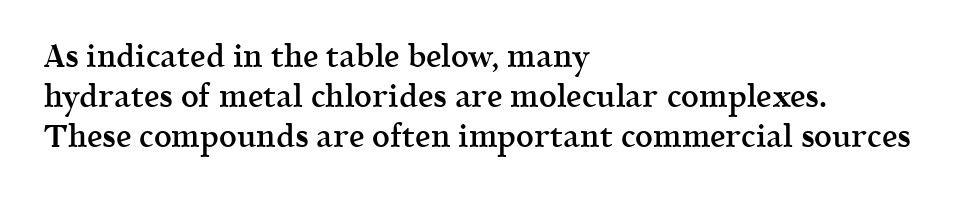
Q: Is the text bold? A: Semi-bold.
Q: Is the text italic (slanted)? A: No, it is upright.
Q: Is the typeface a serif or a sans-serif typeface? A: Serif.
Q: Is the text underlined? A: No.
Q: How is the paragraph aligned? A: Left-aligned.
Q: Is the spacing between letters normal or unusually wide? A: Normal.
Q: Is the spacing between lines tight, normal or loose? A: Normal.
Q: Width (condensed, normal, or wide)? A: Normal.
Q: x-height? A: Medium.
Q: Monospaced? A: No.
